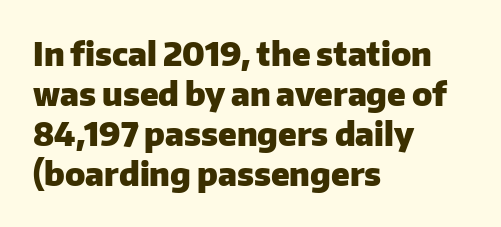
The image shows 32 px heavy sans-serif type, upright; set left-aligned, normal line spacing (1.25x), normal letter spacing, not underlined; low stroke contrast and a medium x-height.
